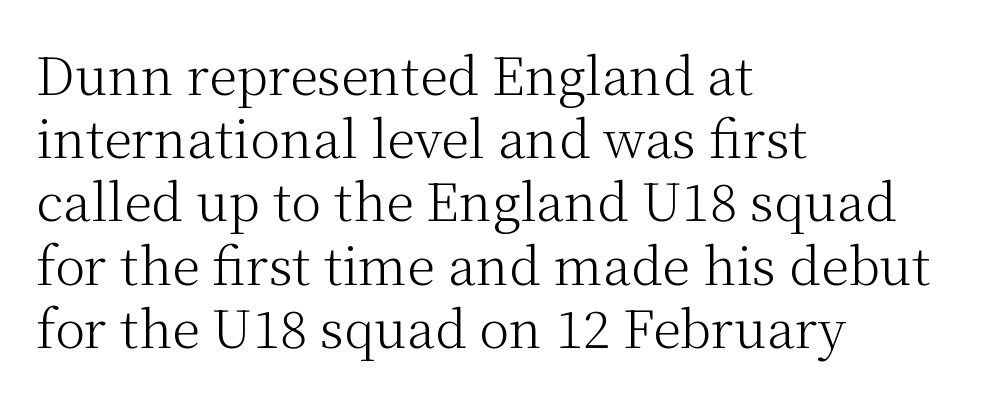
These lines were composed using upright roman letters. Serifs: yes, visible at the terminals of the letterforms. The gaps between neighbouring characters are ordinary and unremarkable. A typesetter would call this proportional, since set widths differ per character.
